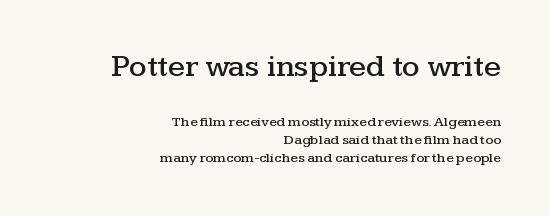
Short and long lines alike share a common ending point at right. The area under the type is left untouched. The rendering shrinks the type as you move from the upper chunk to the lower. Leading: standard.
